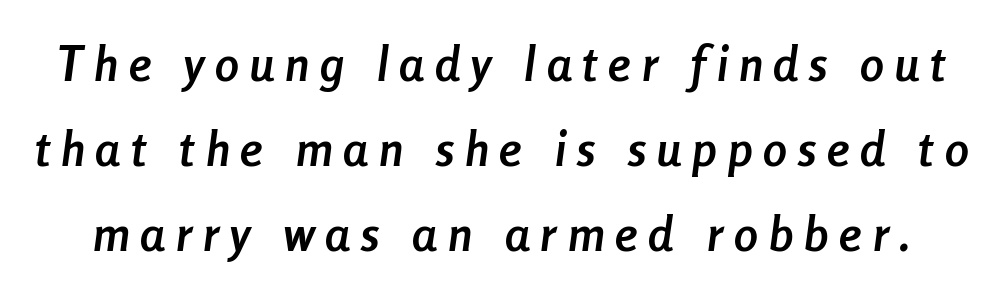
Check under the words: just untouched page. The font is running at its bold setting. Here the designer chose a conventional face with non-uniform glyph widths. Tracking here is generous; glyphs stand well apart from one another. If you drew a line through each stem, it would be angled.
